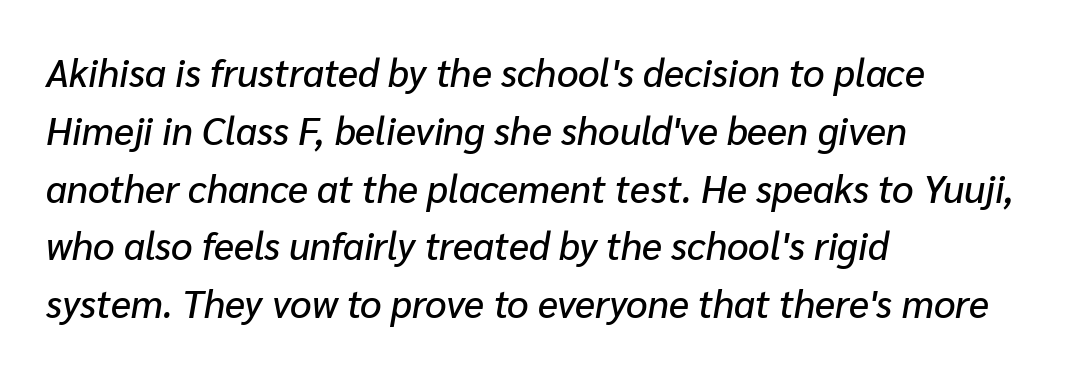
The image shows 38 px text type, italic (leaning right); set left-aligned, normal line spacing (1.52x), normal letter spacing, not underlined; low stroke contrast and a medium x-height.
